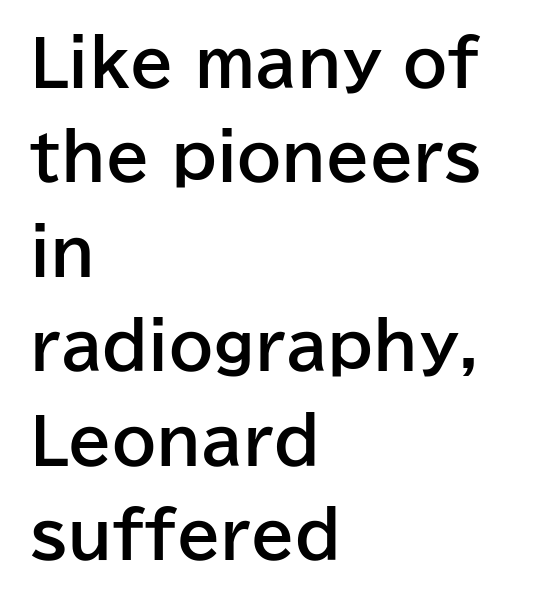
The image shows 63 px bold sans-serif type, upright; set left-aligned, normal line spacing (1.5x), normal letter spacing, not underlined; low stroke contrast and a medium x-height.
